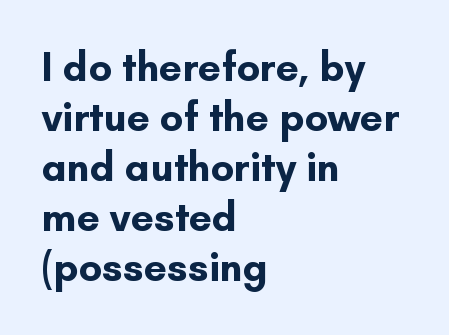
The face used here is proportionally spaced, like ordinary book or web type. Does the copy run flush right? No — it runs flush left. The letters stand upright; this is a roman face. The glyphs have the mass of a bold cut.
